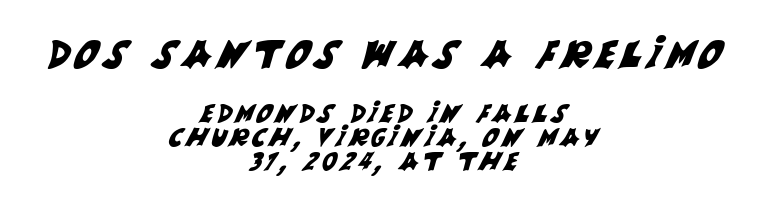
Caption: upper text group enlarged, lower text group reduced. These lines huddle together more closely than default settings would place them. Varying glyph widths throughout — classic text-font behaviour. Short and long lines alike share a common midpoint.
